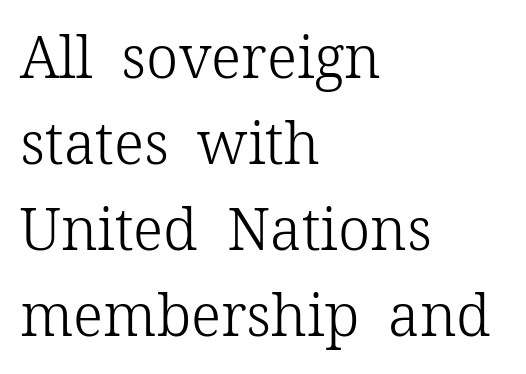
Q: Is the text bold? A: No.
Q: Is the text italic (slanted)? A: No, it is upright.
Q: Is the typeface a serif or a sans-serif typeface? A: Serif.
Q: Is the text underlined? A: No.
Q: How is the paragraph aligned? A: Left-aligned.
Q: Is the spacing between letters normal or unusually wide? A: Normal.
Q: Is the spacing between lines tight, normal or loose? A: Normal.
Q: Width (condensed, normal, or wide)? A: Normal.
Q: Stroke contrast? A: Low.
Q: x-height? A: Medium.
Q: Monospaced? A: No.
